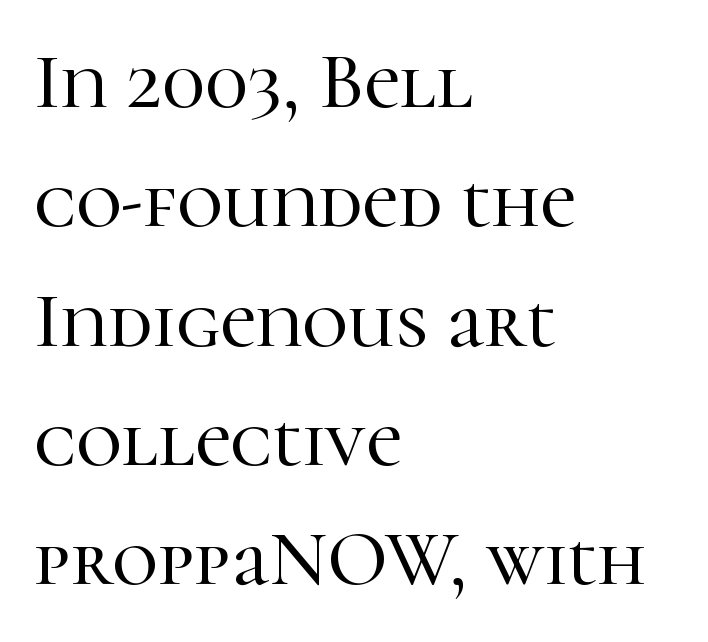
{"serif": "yes", "italic": "no", "width": "normal", "stroke_contrast": "high", "x_height": "medium", "monospaced": "no", "underline": "no", "align": "left", "line_spacing": "normal", "line_spacing_ratio": 1.51, "letter_spacing": "normal", "letter_spacing_em": 0.0, "glyph_px": 79}
